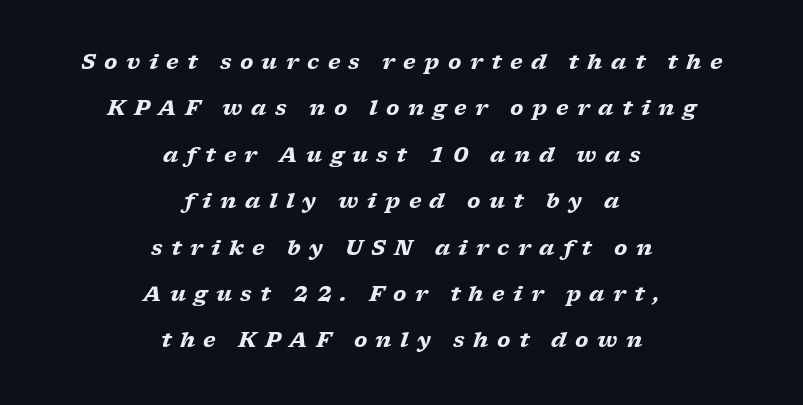
Q: Is the text bold? A: Yes.
Q: Is the text italic (slanted)? A: Yes, it leans right by about 17 degrees.
Q: Is the text underlined? A: No.
Q: How is the paragraph aligned? A: Centered.
Q: Is the spacing between letters normal or unusually wide? A: Unusually wide.
Q: Is the spacing between lines tight, normal or loose? A: Loose.
